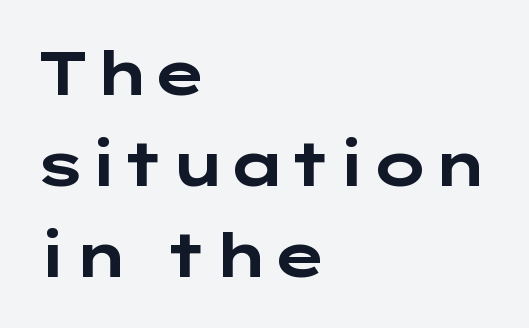
The baseline area is clear. Rows of type keep a routine distance in the vertical direction. Stroke thickness is high; the sample reads as a true bold. A typesetter would label this face a sans.
